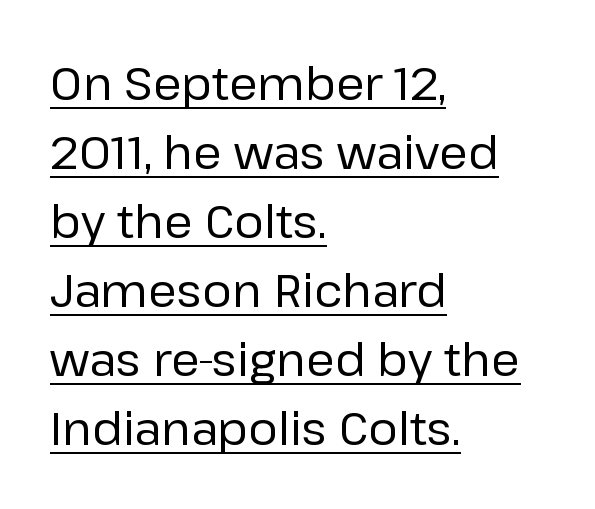
{"serif": "no", "italic": "no", "bold": "no", "weight": "regular", "width": "normal", "stroke_contrast": "low", "x_height": "medium", "monospaced": "no", "underline": "yes", "align": "left", "line_spacing": "normal", "line_spacing_ratio": 1.5, "letter_spacing": "normal", "letter_spacing_em": 0.0, "glyph_px": 46}
